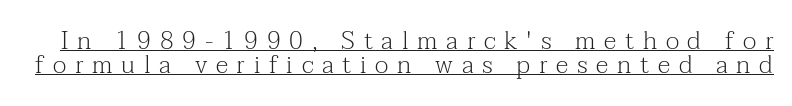
The weight tops out at a normal text grade. You could barely slide anything between these rows. Is the letter spacing exaggerated? Yes — the characters are pushed far apart. Notice how a bar underscores the lettering throughout.
